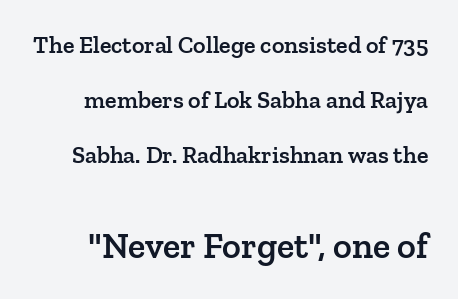
Character widths vary here, with narrow letters taking less room than wide ones. Yep, those are serifs on the letters. Heft: intermediate — a semibold. The lines are spread far apart with generous leading. A clean baseline with only descenders dipping below it.
